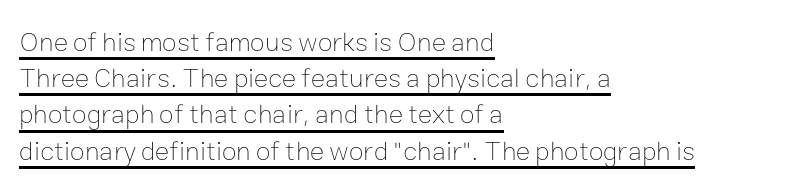
Q: Is the text bold? A: No.
Q: Is the text italic (slanted)? A: No, it is upright.
Q: Is the text underlined? A: Yes.
Q: How is the paragraph aligned? A: Left-aligned.
Q: Is the spacing between letters normal or unusually wide? A: Normal.
Q: Is the spacing between lines tight, normal or loose? A: Normal.
